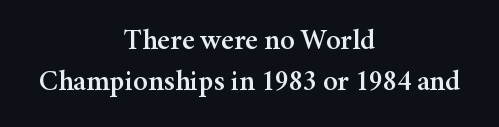
Q: Is the text italic (slanted)? A: No, it is upright.
Q: Is the typeface a serif or a sans-serif typeface? A: Serif.
Q: Is the text underlined? A: No.
Q: How is the paragraph aligned? A: Centered.
Q: Is the spacing between letters normal or unusually wide? A: Normal.
Q: Is the spacing between lines tight, normal or loose? A: Normal.
Q: Width (condensed, normal, or wide)? A: Normal.
Q: Stroke contrast? A: Medium.
Q: x-height? A: Medium.
Q: Monospaced? A: No.
